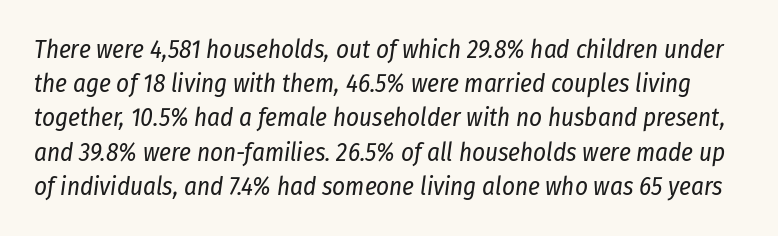
Q: Is the text bold? A: No.
Q: Is the text italic (slanted)? A: Yes, it leans right by about 8 degrees.
Q: Is the text underlined? A: No.
Q: Is the spacing between letters normal or unusually wide? A: Normal.
Q: Is the spacing between lines tight, normal or loose? A: Normal.
